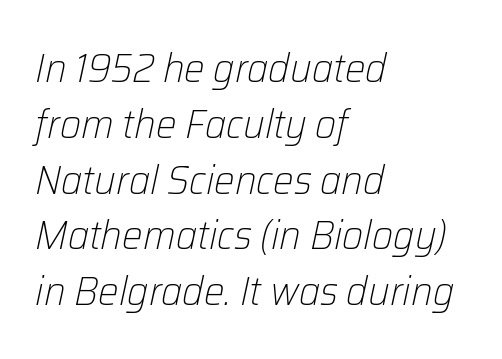
{"italic": "yes", "lean": "right", "slant_degrees": 12, "bold": "no", "weight": "light", "width": "normal", "stroke_contrast": "low", "x_height": "medium", "monospaced": "no", "underline": "no", "align": "left", "line_spacing": "normal", "line_spacing_ratio": 1.36, "letter_spacing": "normal", "letter_spacing_em": 0.0, "glyph_px": 41}
